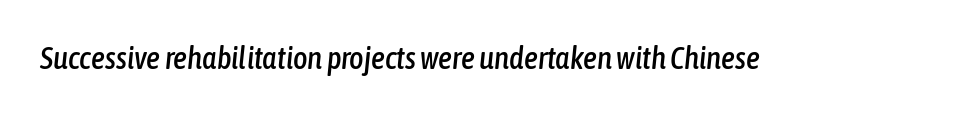
Q: Is the text italic (slanted)? A: Yes, it leans right by about 6 degrees.
Q: Is the text underlined? A: No.
Q: Is the spacing between letters normal or unusually wide? A: Normal.
Q: Width (condensed, normal, or wide)? A: Condensed.
Q: Stroke contrast? A: Low.
Q: x-height? A: Medium.
Q: Monospaced? A: No.
